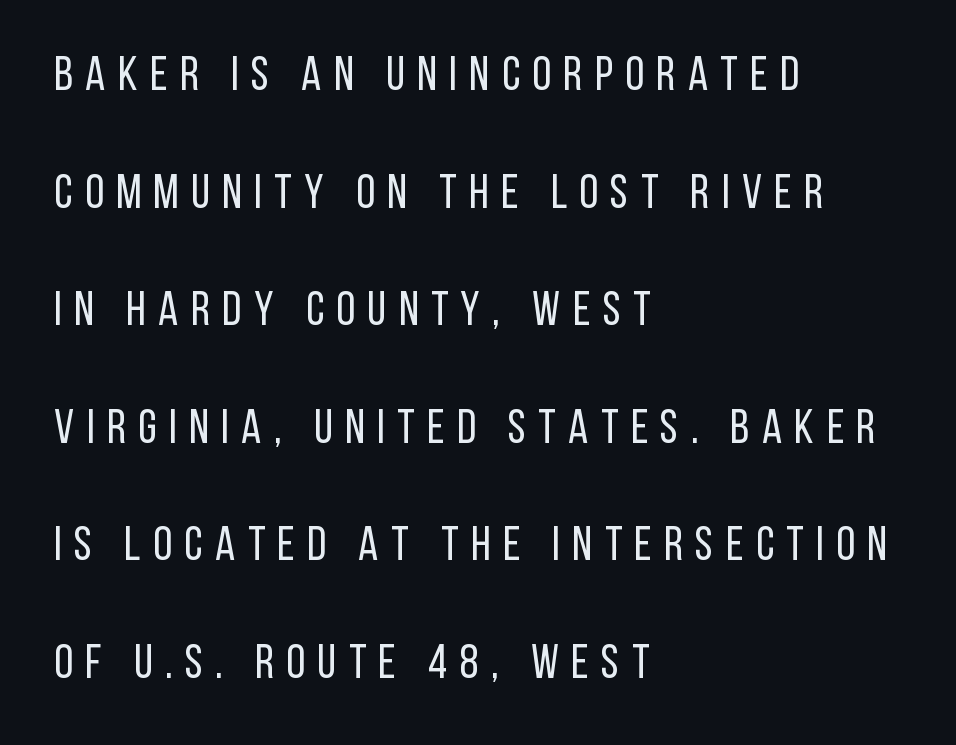
The image shows 48 px regular-weight, condensed sans-serif type, upright; set left-aligned, loose line spacing (2.45x), unusually wide letter spacing (+0.26 em), not underlined; low stroke contrast and a large x-height.
